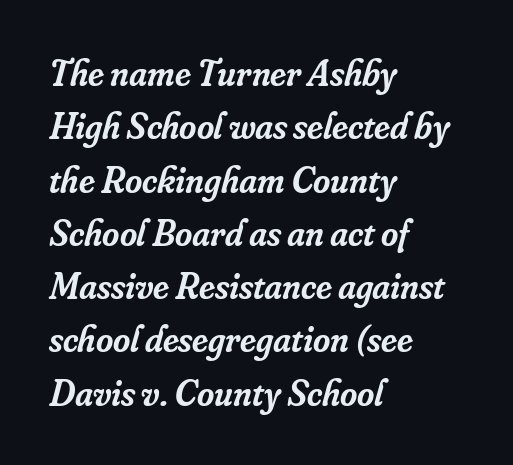
{"serif": "yes", "italic": "yes", "lean": "right", "slant_degrees": 16, "bold": "semi", "weight": "semibold", "width": "normal", "stroke_contrast": "low", "x_height": "small", "monospaced": "no", "underline": "no", "align": "left", "line_spacing": "normal", "line_spacing_ratio": 1.44, "letter_spacing": "normal", "letter_spacing_em": 0.0, "glyph_px": 37}
